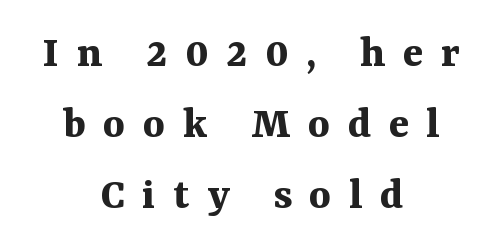
This is serif lettering, the kind often seen in printed books. Italic? Not at all — the glyphs are vertical. Does extra space separate the letters? Yes, quite a lot of it. Looks like regular typesetting: each glyph gets only the width it needs.
